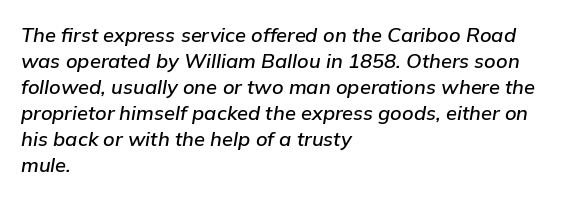
Left-aligned paragraph, ragged on the right. The gap between lines stays unmarked. Compared with ordinary roman type, these characters are visibly tilted. There is no visible air inserted between adjacent glyphs. The lines sit at an ordinary, default distance from one another.
